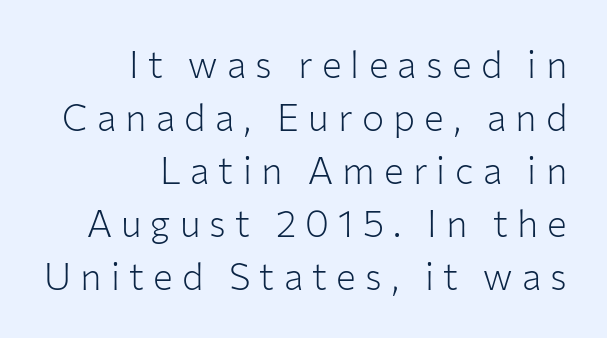
{"serif": "no", "italic": "no", "bold": "no", "weight": "light", "width": "normal", "stroke_contrast": "low", "x_height": "medium", "monospaced": "no", "underline": "no", "align": "right", "line_spacing": "normal", "line_spacing_ratio": 1.43, "letter_spacing": "wide", "letter_spacing_em": 0.25, "glyph_px": 37}
